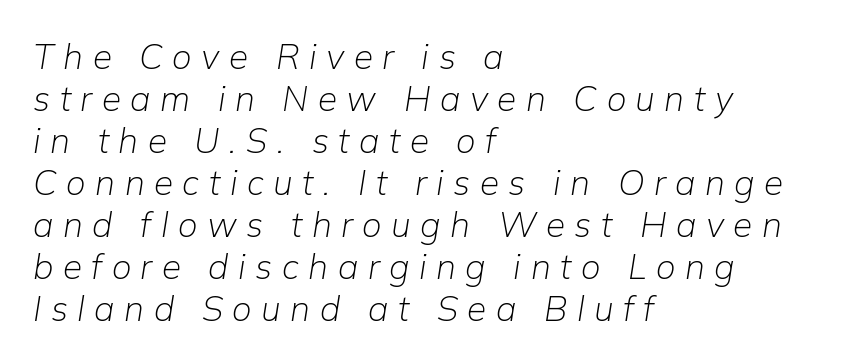
Q: Is the text bold? A: No.
Q: Is the text italic (slanted)? A: Yes, it leans right by about 9 degrees.
Q: Is the text underlined? A: No.
Q: How is the paragraph aligned? A: Left-aligned.
Q: Is the spacing between letters normal or unusually wide? A: Unusually wide.
Q: Width (condensed, normal, or wide)? A: Normal.
Q: Stroke contrast? A: Low.
Q: x-height? A: Medium.
Q: Monospaced? A: No.
